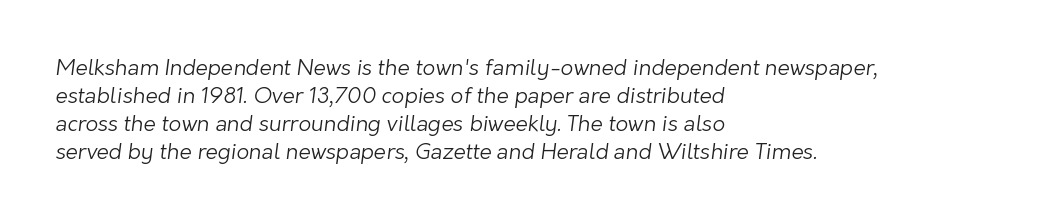
{"bold": "no", "underline": "no", "align": "left", "line_spacing": "normal", "line_spacing_ratio": 1.27, "letter_spacing": "normal", "letter_spacing_em": 0.0, "glyph_px": 22}
